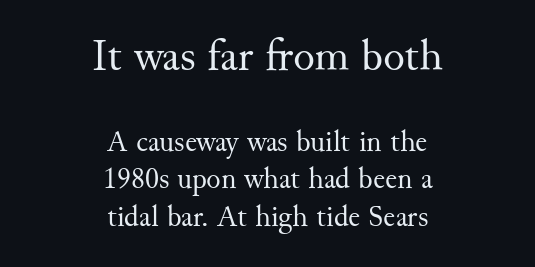
Each word holds together tightly as a unit, with standard inter-letter gaps. Think of a printed novel: that variable character pitch is what you see here. Summary of vertical rhythm: regular, with standard interline spacing. This sample uses an upright cut, with every glyph sitting square on the baseline. The cut favours lightness, reaching ordinary text weight at its darkest. The glyphs in this specimen are seriffed.
